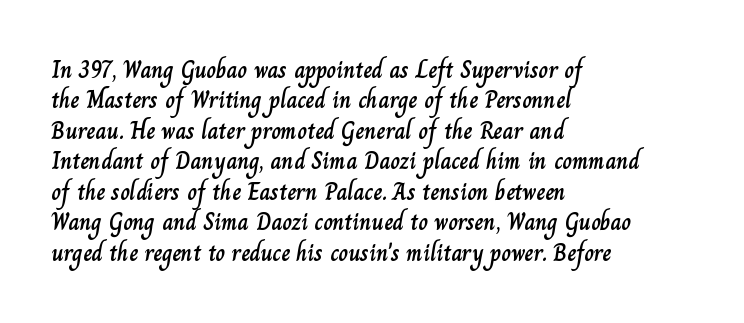
{"underline": "no", "align": "left", "line_spacing": "normal", "line_spacing_ratio": 1.27, "letter_spacing": "normal", "letter_spacing_em": 0.0, "glyph_px": 24}
